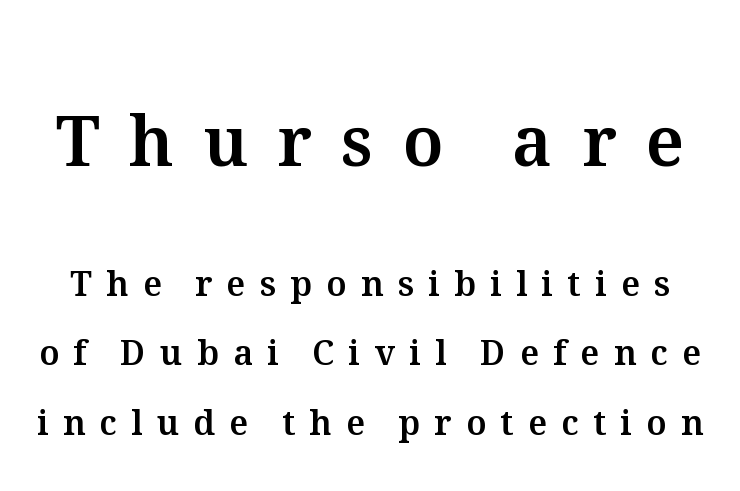
Q: Is the text italic (slanted)? A: No, it is upright.
Q: Is the text underlined? A: No.
Q: Is the spacing between letters normal or unusually wide? A: Unusually wide.
Q: Is the spacing between lines tight, normal or loose? A: Loose.
Q: Which block of text is set in a larger size, the first (top) or the second (bottom)? A: The first (top) one.
Q: Width (condensed, normal, or wide)? A: Normal.
Q: Stroke contrast? A: Medium.
Q: x-height? A: Medium.
Q: Monospaced? A: No.
